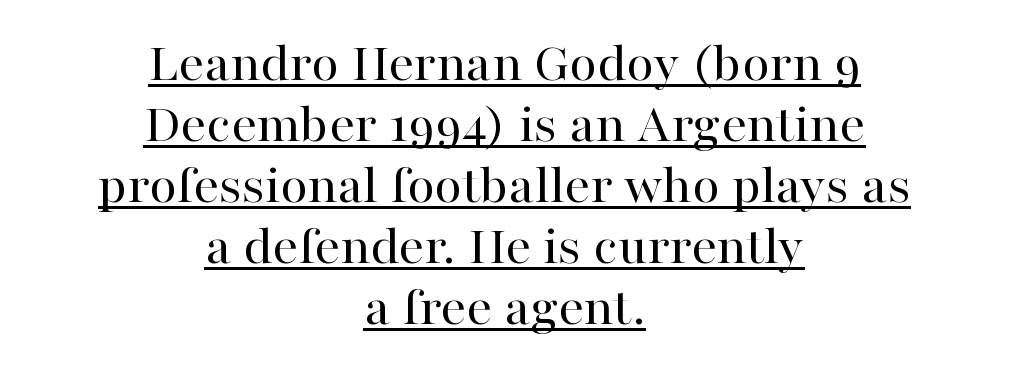
Nothing heavy about these letters — not bold at all. The passage shown is typed in a proportional face where columns would drift. Each letter's strokes conclude with small projecting serifs. Leftover space on each line is divided equally before and after the words. Standard letterfit; no display-style spreading of the glyphs.
